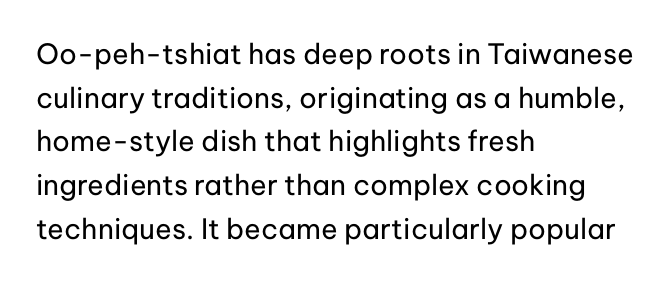
The horizontal fit of the characters is conventional and even. Is the block centered? No — it sits flush against the left margin. Do the letters lean? They stand straight. Honestly, the row spacing looks completely unremarkable. Just letters on the line, the space beneath them empty. These glyphs show unthickened strokes, regular width or finer.
